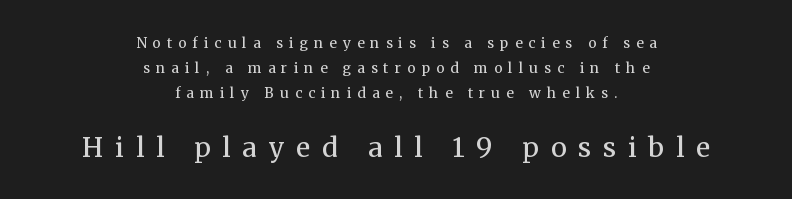
{"italic": "no", "bold": "no", "underline": "no", "align": "center", "line_spacing_ratio": 1.77, "letter_spacing": "wide", "letter_spacing_em": 0.44, "larger_block": "second", "size_ratio": 1.93, "glyph_px": 27}
